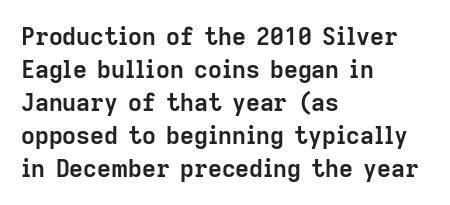
The image shows 24 px bold type, upright; set left-aligned, normal line spacing (1.37x), normal letter spacing, not underlined.
